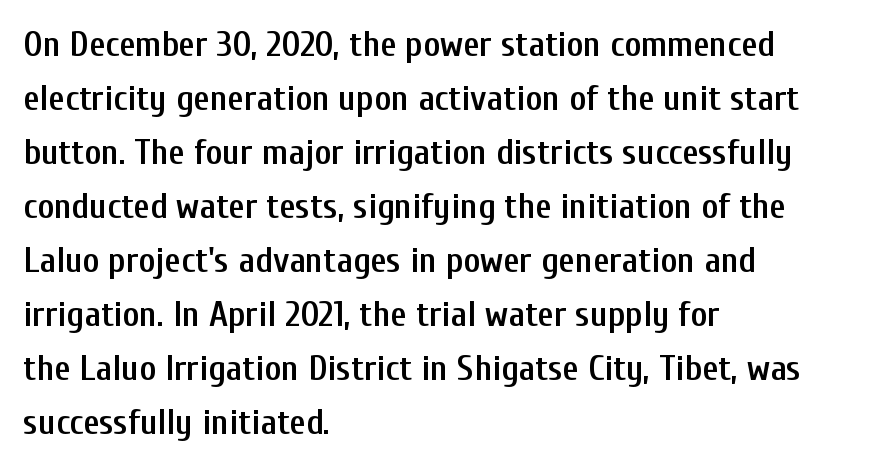
{"serif": "no", "italic": "no", "bold": "semi", "weight": "semibold", "width": "condensed", "stroke_contrast": "low", "x_height": "medium", "monospaced": "no", "underline": "no", "align": "left", "line_spacing": "normal", "line_spacing_ratio": 1.5, "letter_spacing": "normal", "letter_spacing_em": 0.0, "glyph_px": 36}
